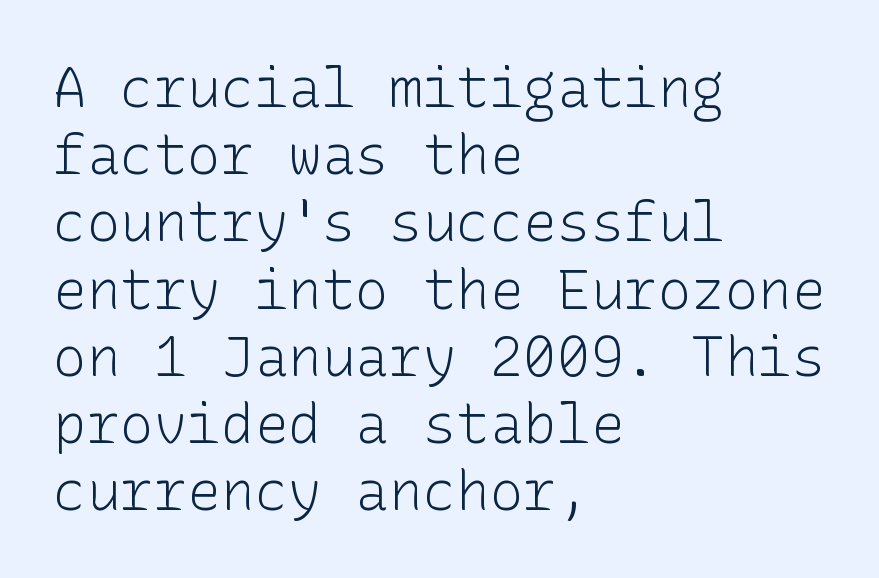
Q: Is the text bold? A: No.
Q: Is the text italic (slanted)? A: No, it is upright.
Q: Is the typeface a serif or a sans-serif typeface? A: Sans-serif.
Q: Is the text underlined? A: No.
Q: How is the paragraph aligned? A: Left-aligned.
Q: Is the spacing between letters normal or unusually wide? A: Normal.
Q: Width (condensed, normal, or wide)? A: Normal.
Q: Stroke contrast? A: Low.
Q: x-height? A: Medium.
